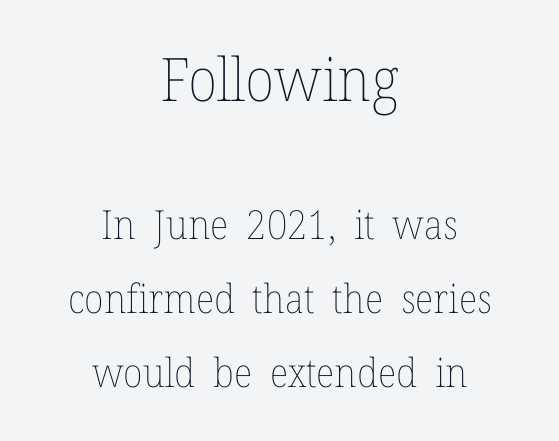
Q: Is the text bold? A: No.
Q: Is the text italic (slanted)? A: No, it is upright.
Q: Is the text underlined? A: No.
Q: How is the paragraph aligned? A: Centered.
Q: Is the spacing between letters normal or unusually wide? A: Normal.
Q: Which block of text is set in a larger size, the first (top) or the second (bottom)? A: The first (top) one.
Q: Width (condensed, normal, or wide)? A: Normal.
Q: Stroke contrast? A: Low.
Q: x-height? A: Medium.
Q: Monospaced? A: No.
